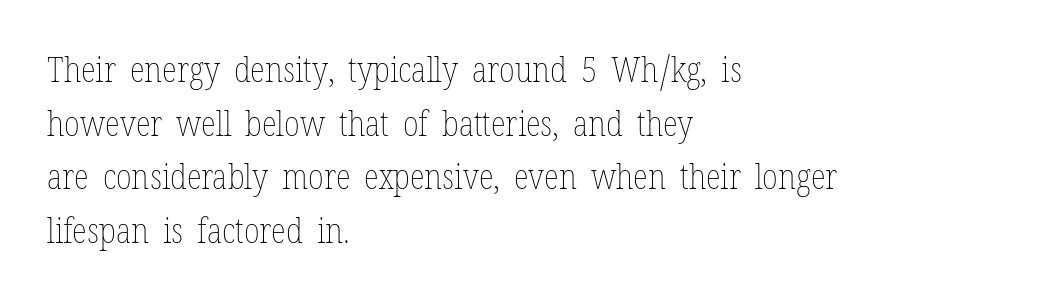
All the whitespace from short lines collects on the right. A typesetter would call this zero additional tracking. Type without underlining. These lines were composed using upright roman letters.
